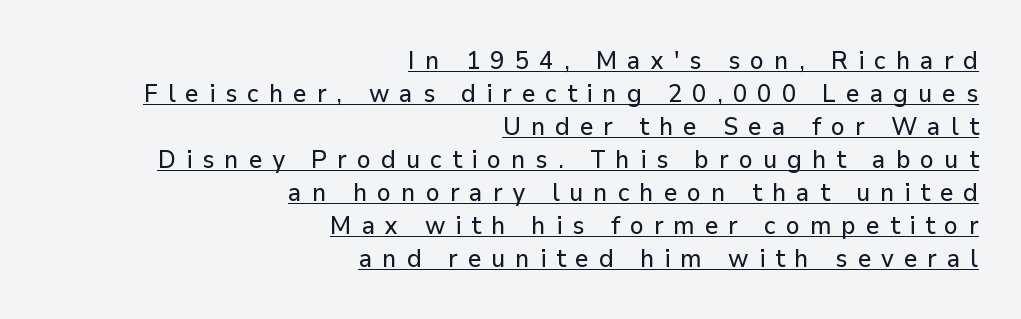
{"italic": "no", "underline": "yes", "align": "right", "line_spacing": "normal", "line_spacing_ratio": 1.32, "letter_spacing": "wide", "letter_spacing_em": 0.4, "glyph_px": 25}
